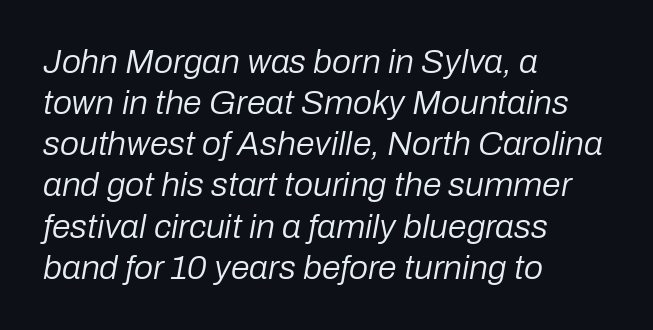
Q: Is the text bold? A: No.
Q: Is the text italic (slanted)? A: Yes, it leans right by about 10 degrees.
Q: Is the text underlined? A: No.
Q: How is the paragraph aligned? A: Left-aligned.
Q: Is the spacing between letters normal or unusually wide? A: Normal.
Q: Width (condensed, normal, or wide)? A: Normal.
Q: Stroke contrast? A: Low.
Q: x-height? A: Medium.
Q: Monospaced? A: No.
